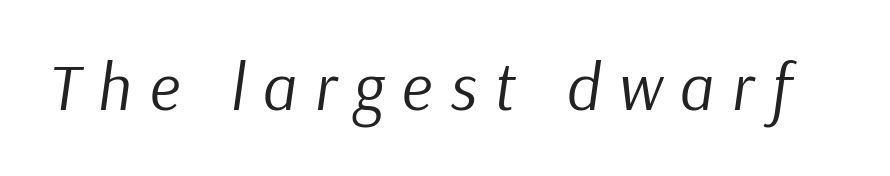
Rendered with sloped, italic letterforms. The characters are drawn with everyday or finer stroke widths. Note the varied advance widths — an 'i' is clearly narrower than an 'm'. The gap between lines stays unmarked.
